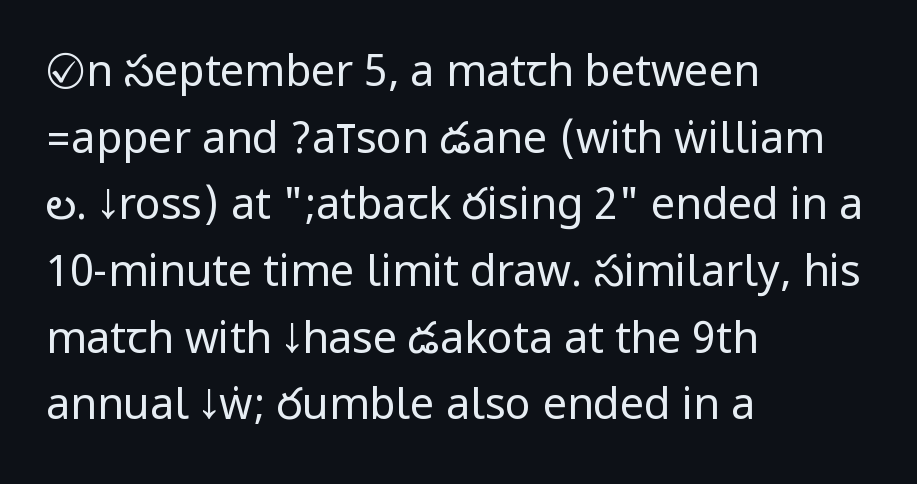
The image shows 43 px regular-weight, condensed sans-serif type, upright; set left-aligned, normal line spacing (1.55x), normal letter spacing, not underlined; low stroke contrast.
